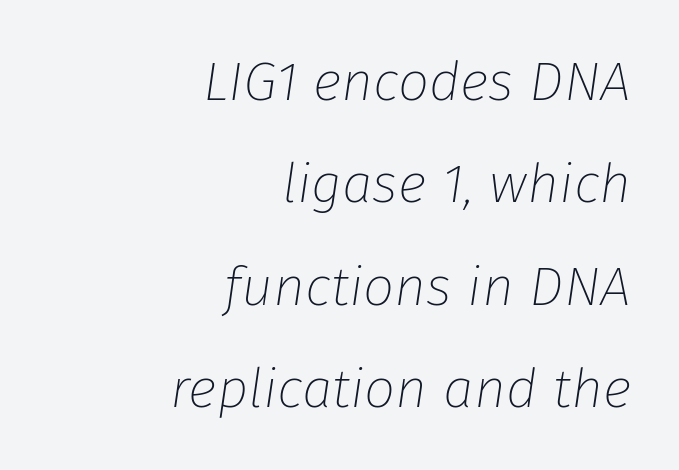
Q: Is the text bold? A: No.
Q: Is the text italic (slanted)? A: Yes, it leans right by about 8 degrees.
Q: Is the text underlined? A: No.
Q: How is the paragraph aligned? A: Right-aligned.
Q: Is the spacing between letters normal or unusually wide? A: Normal.
Q: Width (condensed, normal, or wide)? A: Normal.
Q: Stroke contrast? A: Low.
Q: x-height? A: Medium.
Q: Monospaced? A: No.
